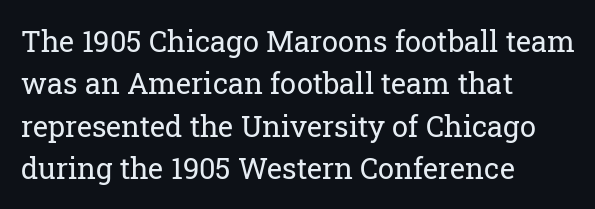
The letters look calm and open, with moderate or lighter stems. Whoever set this chose a conventional vertical rhythm. The rendering uses natural spacing where letterforms have individual widths. The line texture is even and compact thanks to regular tracking.
